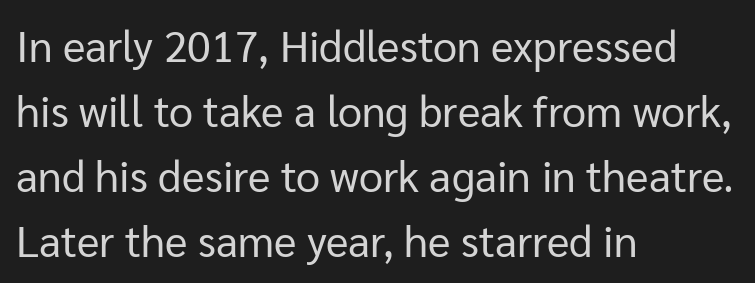
The image shows 43 px regular-weight sans-serif type, upright; set left-aligned, normal line spacing (1.51x), normal letter spacing, not underlined; low stroke contrast and a medium x-height.
